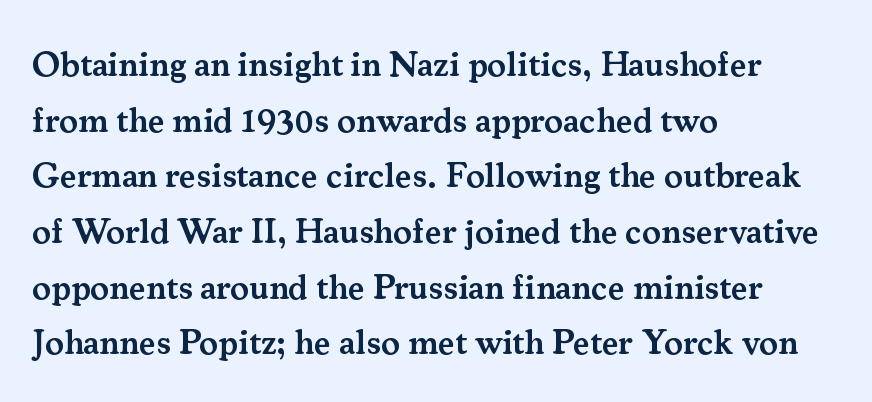
The image shows 35 px semibold serif type, upright; set left-aligned, normal line spacing (1.59x), normal letter spacing, not underlined; medium stroke contrast and a small x-height.
